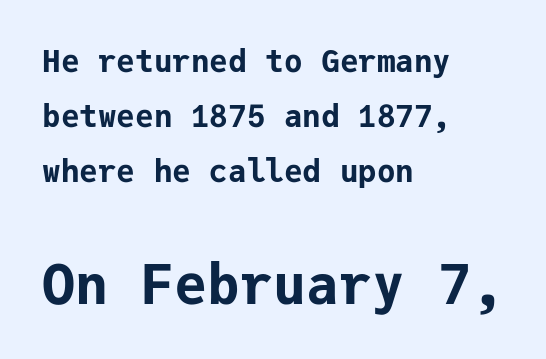
Q: Is the text bold? A: Yes.
Q: Is the text italic (slanted)? A: No, it is upright.
Q: Is the typeface a serif or a sans-serif typeface? A: Sans-serif.
Q: Is the text underlined? A: No.
Q: How is the paragraph aligned? A: Left-aligned.
Q: Is the spacing between letters normal or unusually wide? A: Normal.
Q: Which block of text is set in a larger size, the first (top) or the second (bottom)? A: The second (bottom) one.
Q: Width (condensed, normal, or wide)? A: Normal.
Q: Stroke contrast? A: Low.
Q: x-height? A: Medium.
Q: Monospaced? A: Yes.
